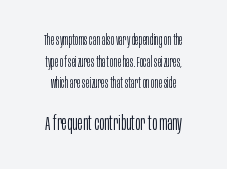
This block has exactly the height ordinary leading produces. The glyphs are unaccompanied by any horizontal stroke below them. The paragraph shown floats in the horizontal middle. The lettering stays uniformly vertical, giving the passage a roman look. The weight would be labelled regular, book, light, or lighter still.
